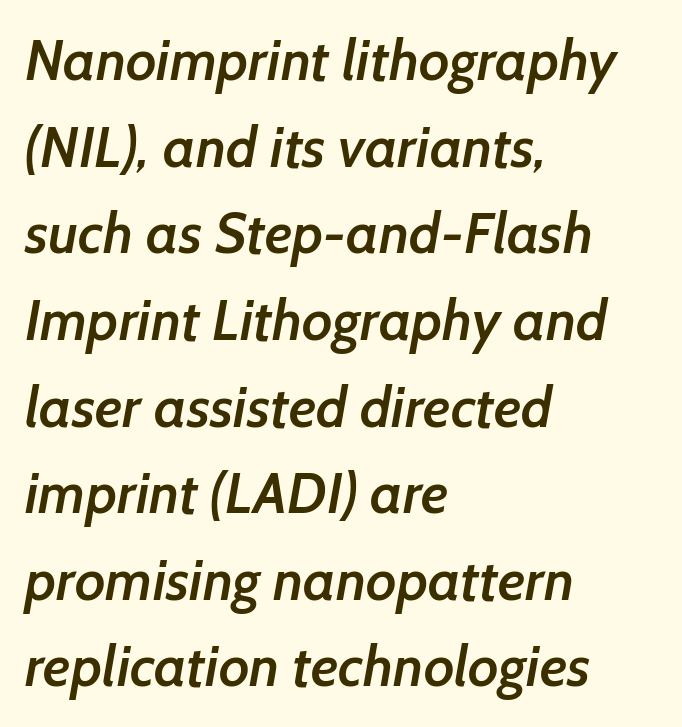
{"serif": "no", "bold": "semi", "weight": "semibold", "width": "normal", "stroke_contrast": "low", "x_height": "medium", "monospaced": "no", "underline": "no", "align": "left", "line_spacing": "normal", "line_spacing_ratio": 1.52, "letter_spacing": "normal", "letter_spacing_em": 0.0, "glyph_px": 57}
